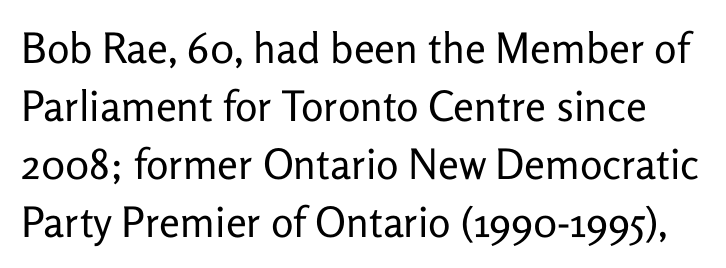
The image shows 42 px regular-weight sans-serif type, upright; set normal line spacing (1.38x), normal letter spacing, not underlined; low stroke contrast and a medium x-height.
